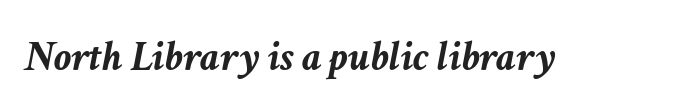
{"italic": "yes", "lean": "right", "slant_degrees": 11, "bold": "yes", "weight": "semibold", "width": "normal", "stroke_contrast": "low", "x_height": "medium", "monospaced": "no", "underline": "no", "letter_spacing": "normal", "letter_spacing_em": 0.0, "glyph_px": 43}
